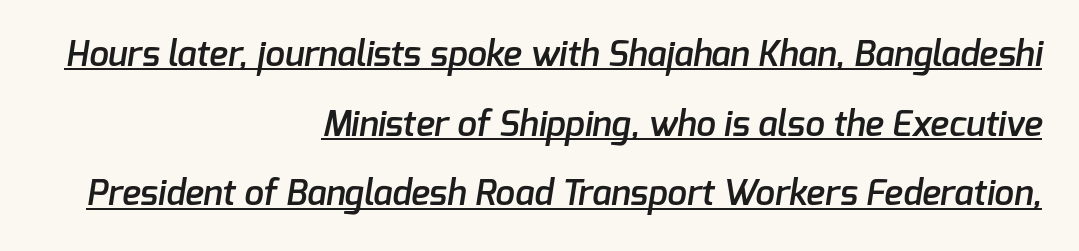
{"serif": "no", "bold": "semi", "weight": "semibold", "width": "normal", "stroke_contrast": "low", "x_height": "medium", "monospaced": "no", "underline": "yes", "align": "right", "line_spacing": "loose", "line_spacing_ratio": 1.99, "letter_spacing": "normal", "letter_spacing_em": 0.0, "glyph_px": 35}
